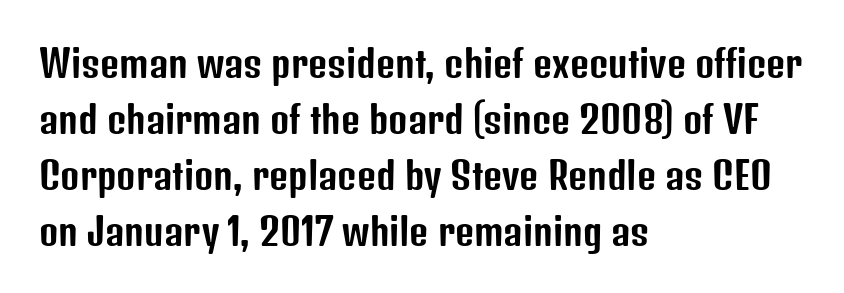
{"serif": "no", "italic": "no", "width": "condensed", "stroke_contrast": "low", "x_height": "medium", "monospaced": "no", "underline": "no", "align": "left", "line_spacing": "normal", "line_spacing_ratio": 1.51, "letter_spacing": "normal", "letter_spacing_em": 0.0, "glyph_px": 37}
